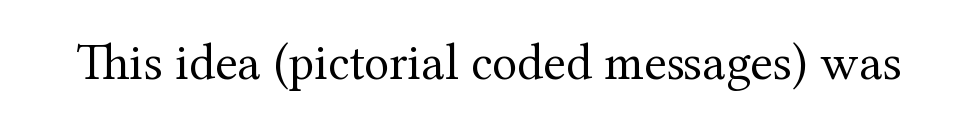
Short note: letters normally spaced. Designer's note — italics off, roman on. Bare-footed words on every line. Nothing heavy about these letters — not bold at all.
